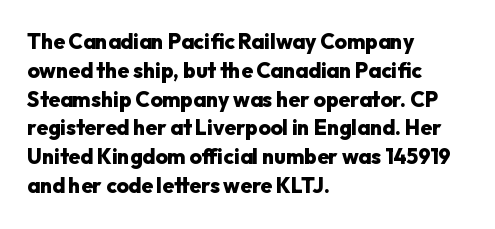
Leftover space on each line is placed entirely after the last word. The baseline area is clear. Tracking value appears to be zero — textbook default spacing. Is the type bold? Yes — the strokes are clearly thick and heavy.
